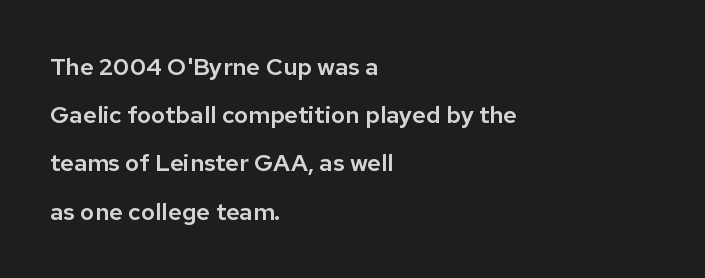
The glyphs are unaccompanied by any horizontal stroke below them. Upright lettering throughout. Whoever set this chose breathing room over compactness in the vertical rhythm. This rendering leaves character spacing at its baseline value. Horizontal alignment here is leftward, the default for most running prose.
